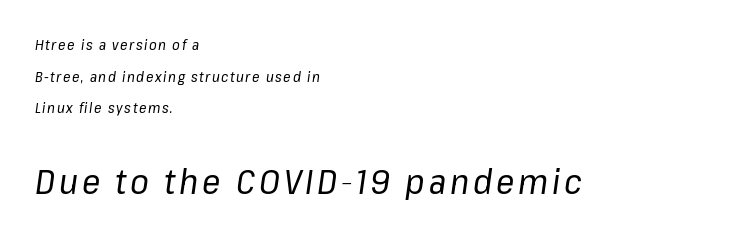
The image shows 34 px regular-weight type, italic (leaning right); set left-aligned, loose line spacing (2.26x), not underlined; the second (bottom) block is 2.43x larger; low stroke contrast and a medium x-height.
